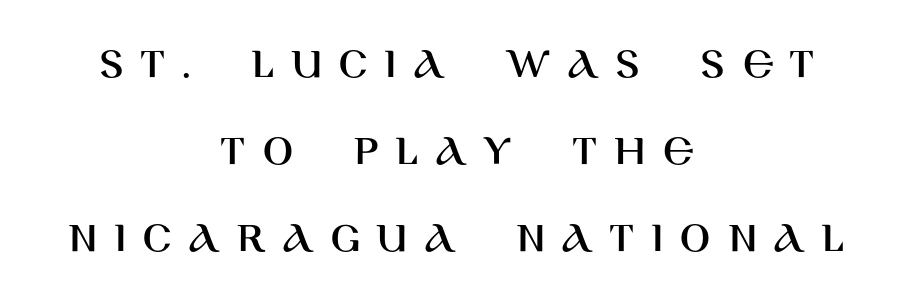
{"serif": "no", "italic": "no", "width": "normal", "stroke_contrast": "high", "x_height": "large", "monospaced": "no", "underline": "no", "align": "center", "line_spacing": "loose", "line_spacing_ratio": 1.93, "letter_spacing": "wide", "letter_spacing_em": 0.37, "glyph_px": 45}
